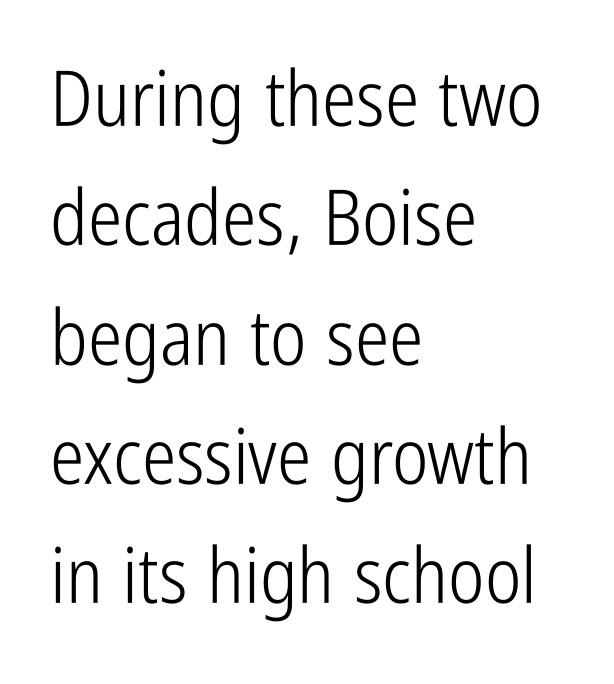
{"serif": "no", "italic": "no", "bold": "no", "weight": "light", "width": "condensed", "stroke_contrast": "low", "x_height": "medium", "monospaced": "no", "underline": "no", "align": "left", "line_spacing": "normal", "line_spacing_ratio": 1.55, "letter_spacing": "normal", "letter_spacing_em": 0.0, "glyph_px": 77}
